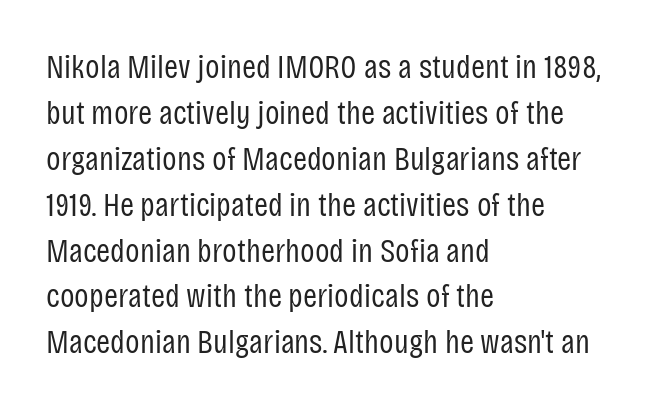
Q: Is the text bold? A: No.
Q: Is the text italic (slanted)? A: No, it is upright.
Q: Is the typeface a serif or a sans-serif typeface? A: Sans-serif.
Q: Is the text underlined? A: No.
Q: How is the paragraph aligned? A: Left-aligned.
Q: Is the spacing between letters normal or unusually wide? A: Normal.
Q: Is the spacing between lines tight, normal or loose? A: Normal.
Q: Width (condensed, normal, or wide)? A: Condensed.
Q: Stroke contrast? A: Low.
Q: x-height? A: Large.
Q: Monospaced? A: No.
